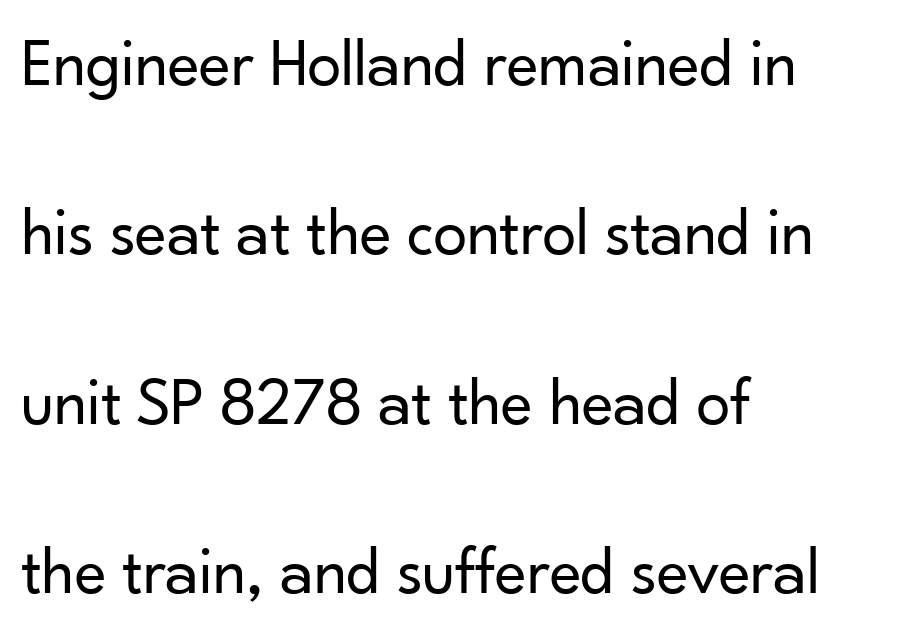
Left-aligned paragraph, ragged on the right. Honestly, the rows look like they've been pulled way apart. Compared with typical body copy, the letter spacing here is the same. Varying glyph widths throughout — classic text-font behaviour. Stroke terminals: plain, sans-serif.
